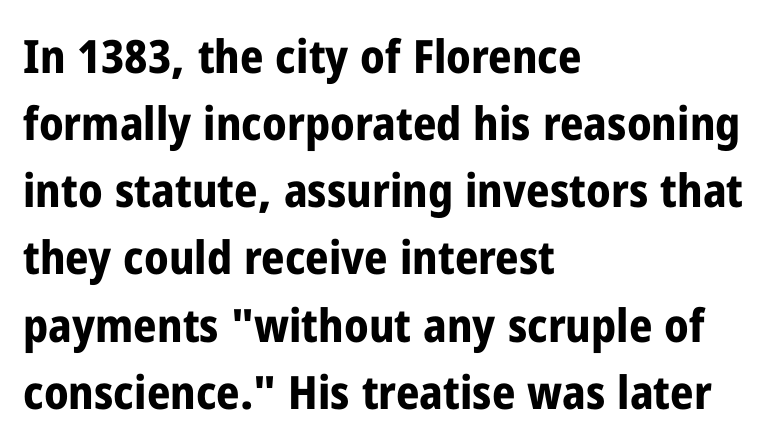
Upright lettering throughout. Words appear dense and cohesive because spacing is normal. Looks like regular typesetting: each glyph gets only the width it needs. Clear beneath every line of the passage.
